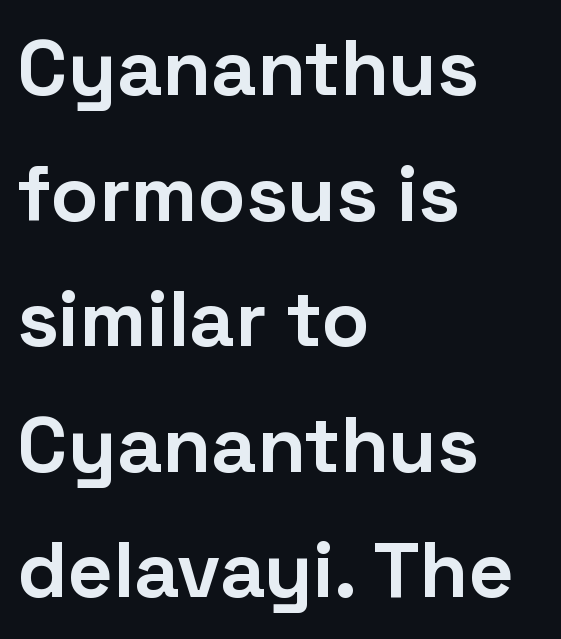
Q: Is the text bold? A: Yes.
Q: Is the text italic (slanted)? A: No, it is upright.
Q: Is the typeface a serif or a sans-serif typeface? A: Sans-serif.
Q: Is the text underlined? A: No.
Q: How is the paragraph aligned? A: Left-aligned.
Q: Is the spacing between letters normal or unusually wide? A: Normal.
Q: Is the spacing between lines tight, normal or loose? A: Normal.
Q: Width (condensed, normal, or wide)? A: Normal.
Q: Stroke contrast? A: Low.
Q: x-height? A: Medium.
Q: Monospaced? A: No.
